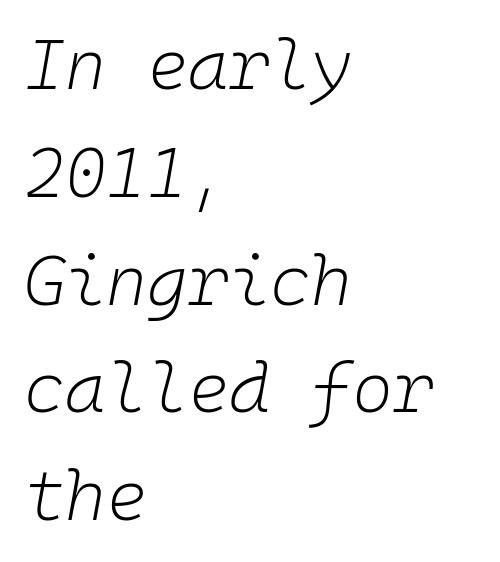
Q: Is the text bold? A: No.
Q: Is the text italic (slanted)? A: Yes, it leans right by about 10 degrees.
Q: Is the text underlined? A: No.
Q: How is the paragraph aligned? A: Left-aligned.
Q: Is the spacing between letters normal or unusually wide? A: Normal.
Q: Is the spacing between lines tight, normal or loose? A: Normal.
Q: Width (condensed, normal, or wide)? A: Normal.
Q: Stroke contrast? A: Low.
Q: x-height? A: Medium.
Q: Monospaced? A: Yes.
